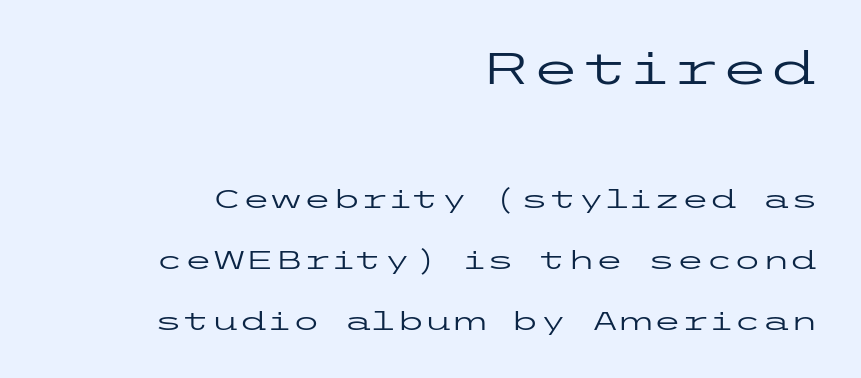
Q: Is the text bold? A: No.
Q: Is the text italic (slanted)? A: No, it is upright.
Q: Is the typeface a serif or a sans-serif typeface? A: Sans-serif.
Q: Is the text underlined? A: No.
Q: How is the paragraph aligned? A: Right-aligned.
Q: Is the spacing between letters normal or unusually wide? A: Normal.
Q: Is the spacing between lines tight, normal or loose? A: Loose.
Q: Which block of text is set in a larger size, the first (top) or the second (bottom)? A: The first (top) one.
Q: Width (condensed, normal, or wide)? A: Wide.
Q: Stroke contrast? A: Low.
Q: x-height? A: Medium.
